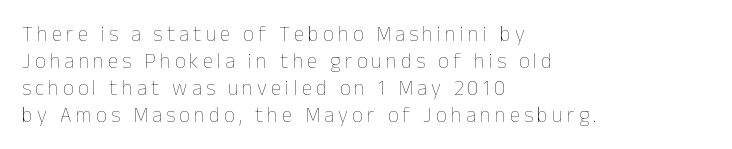
Q: Is the text bold? A: No.
Q: Is the text italic (slanted)? A: No, it is upright.
Q: Is the text underlined? A: No.
Q: How is the paragraph aligned? A: Left-aligned.
Q: Is the spacing between letters normal or unusually wide? A: Unusually wide.
Q: Is the spacing between lines tight, normal or loose? A: Normal.
